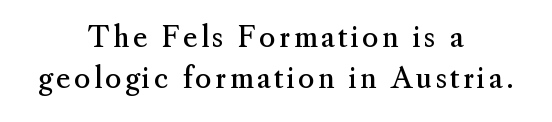
Note: serifs present on the glyphs. Interline gaps are of average width in this sample. The area under the type is left untouched. Proportional: the letters do not fall into vertical columns.
